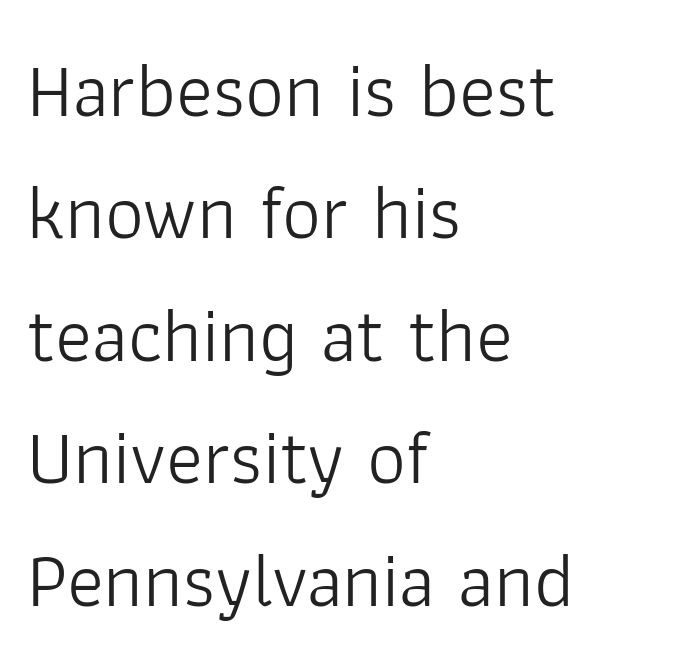
{"serif": "no", "italic": "no", "bold": "no", "weight": "light", "width": "normal", "stroke_contrast": "low", "x_height": "medium", "monospaced": "no", "underline": "no", "align": "left", "line_spacing": "normal", "line_spacing_ratio": 1.59, "letter_spacing": "normal", "letter_spacing_em": 0.0, "glyph_px": 77}
